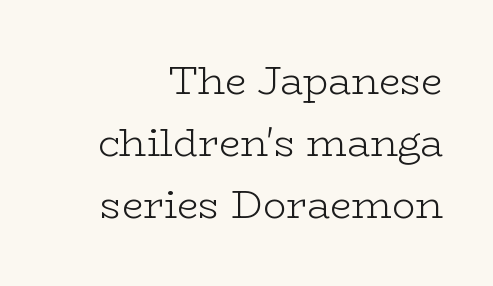
{"serif": "yes", "italic": "no", "bold": "no", "weight": "light", "width": "wide", "stroke_contrast": "low", "x_height": "medium", "monospaced": "no", "underline": "no", "align": "right", "line_spacing": "normal", "line_spacing_ratio": 1.59, "letter_spacing": "normal", "letter_spacing_em": 0.0, "glyph_px": 39}
